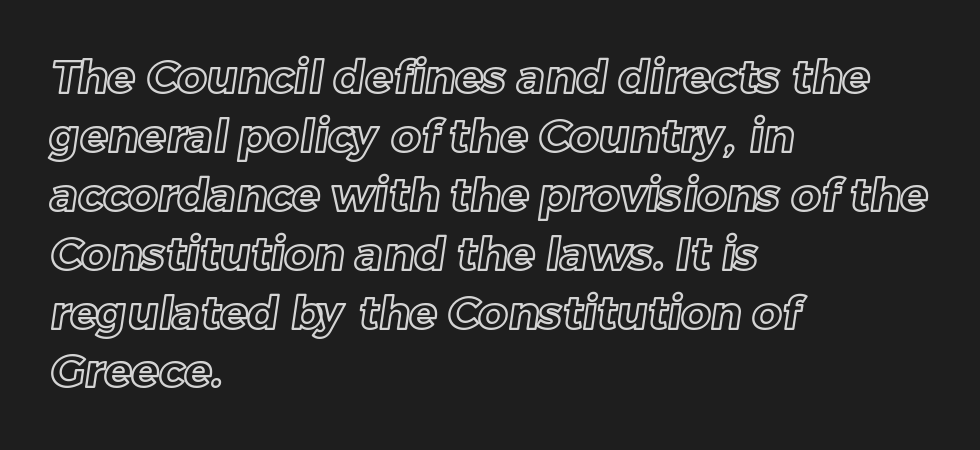
Only glyphs here, with clear space below each row. One-word summary of the alignment: left. Here the designer chose a conventional face with non-uniform glyph widths. Honestly, the row spacing looks completely unremarkable.
